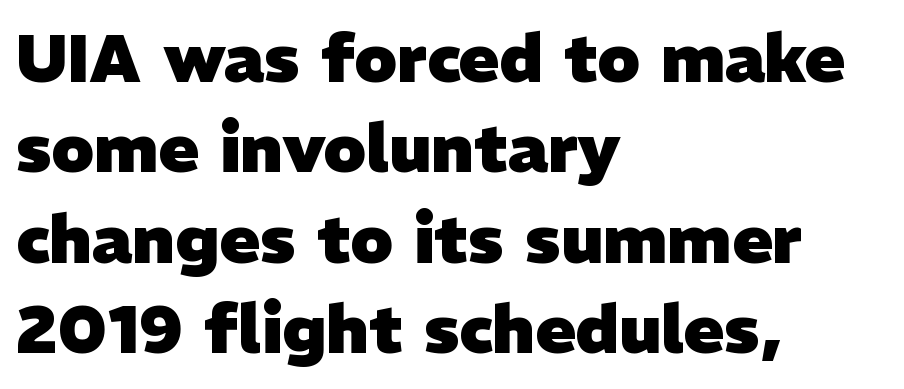
The image shows 67 px heavy sans-serif type; set left-aligned, normal line spacing (1.35x), normal letter spacing, not underlined; low stroke contrast and a medium x-height.
